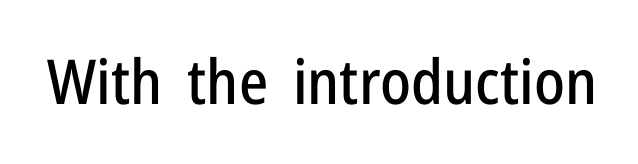
The image shows 62 px condensed sans-serif type, upright; set normal letter spacing, not underlined; low stroke contrast and a medium x-height.
